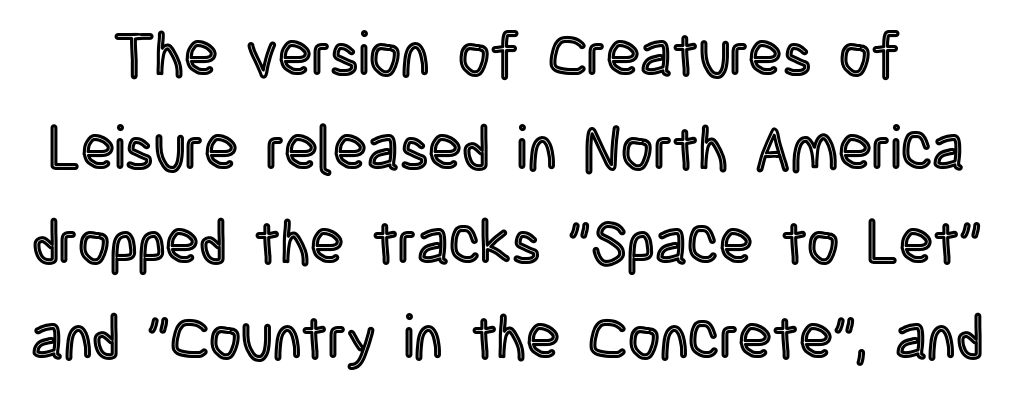
Q: Is the text italic (slanted)? A: No, it is upright.
Q: Is the text underlined? A: No.
Q: Is the spacing between letters normal or unusually wide? A: Normal.
Q: Is the spacing between lines tight, normal or loose? A: Normal.
Q: Width (condensed, normal, or wide)? A: Condensed.
Q: x-height? A: Large.
Q: Monospaced? A: No.
